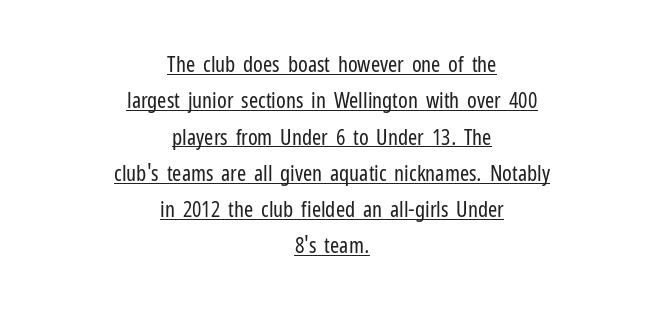
Q: Is the text bold? A: No.
Q: Is the text italic (slanted)? A: No, it is upright.
Q: Is the text underlined? A: Yes.
Q: How is the paragraph aligned? A: Centered.
Q: Is the spacing between letters normal or unusually wide? A: Normal.
Q: Is the spacing between lines tight, normal or loose? A: Normal.
